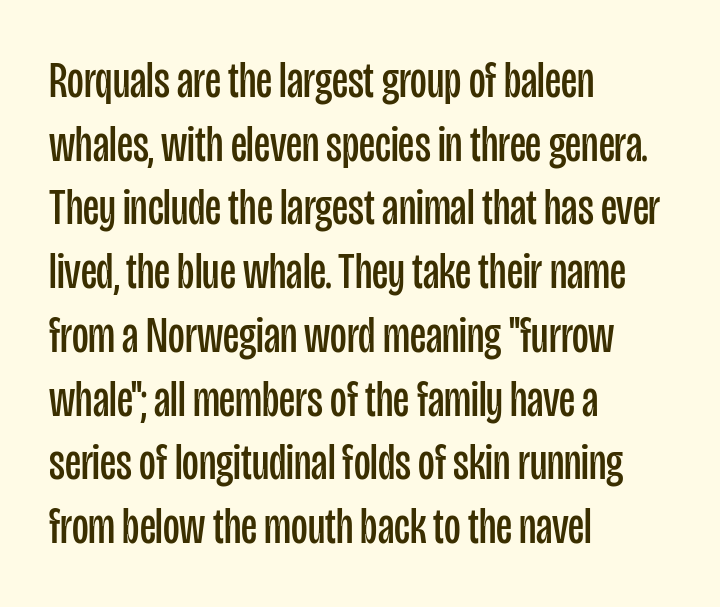
Q: Is the text bold? A: No.
Q: Is the text italic (slanted)? A: No, it is upright.
Q: Is the typeface a serif or a sans-serif typeface? A: Sans-serif.
Q: Is the text underlined? A: No.
Q: How is the paragraph aligned? A: Left-aligned.
Q: Is the spacing between letters normal or unusually wide? A: Normal.
Q: Is the spacing between lines tight, normal or loose? A: Normal.
Q: Width (condensed, normal, or wide)? A: Condensed.
Q: Stroke contrast? A: Low.
Q: x-height? A: Large.
Q: Monospaced? A: No.
